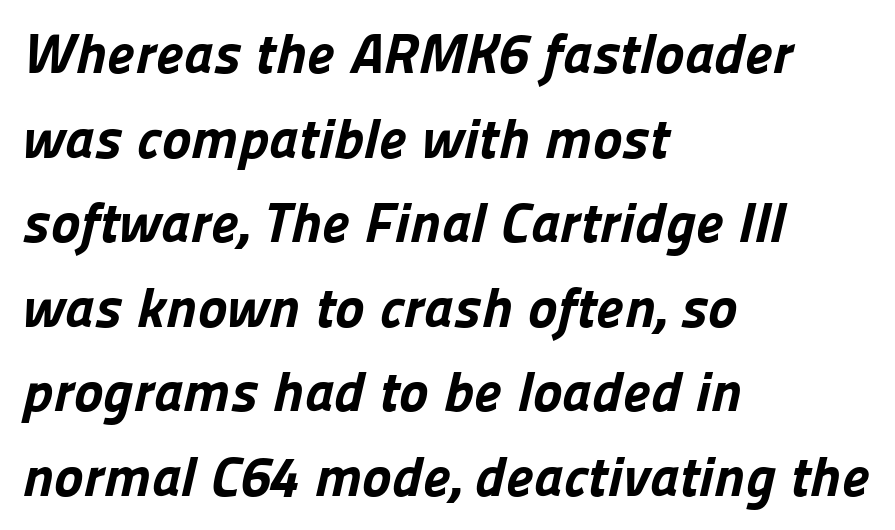
{"serif": "no", "bold": "yes", "weight": "bold", "width": "normal", "stroke_contrast": "low", "x_height": "medium", "monospaced": "no", "underline": "no", "align": "left", "line_spacing": "normal", "line_spacing_ratio": 1.51, "letter_spacing": "normal", "letter_spacing_em": 0.0, "glyph_px": 56}
